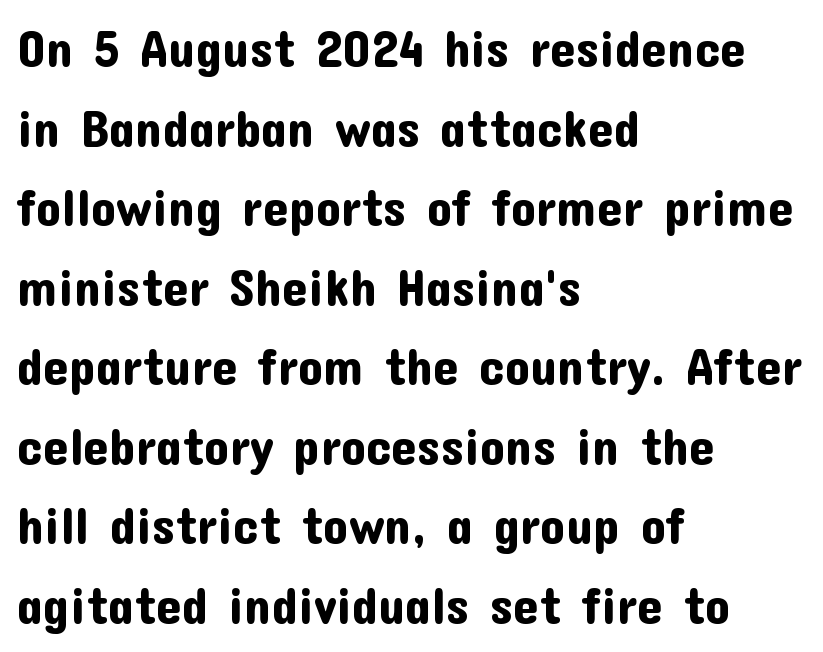
Q: Is the text italic (slanted)? A: No, it is upright.
Q: Is the typeface a serif or a sans-serif typeface? A: Sans-serif.
Q: Is the text underlined? A: No.
Q: How is the paragraph aligned? A: Left-aligned.
Q: Is the spacing between letters normal or unusually wide? A: Normal.
Q: Is the spacing between lines tight, normal or loose? A: Normal.
Q: Width (condensed, normal, or wide)? A: Normal.
Q: Stroke contrast? A: Low.
Q: x-height? A: Medium.
Q: Monospaced? A: No.
